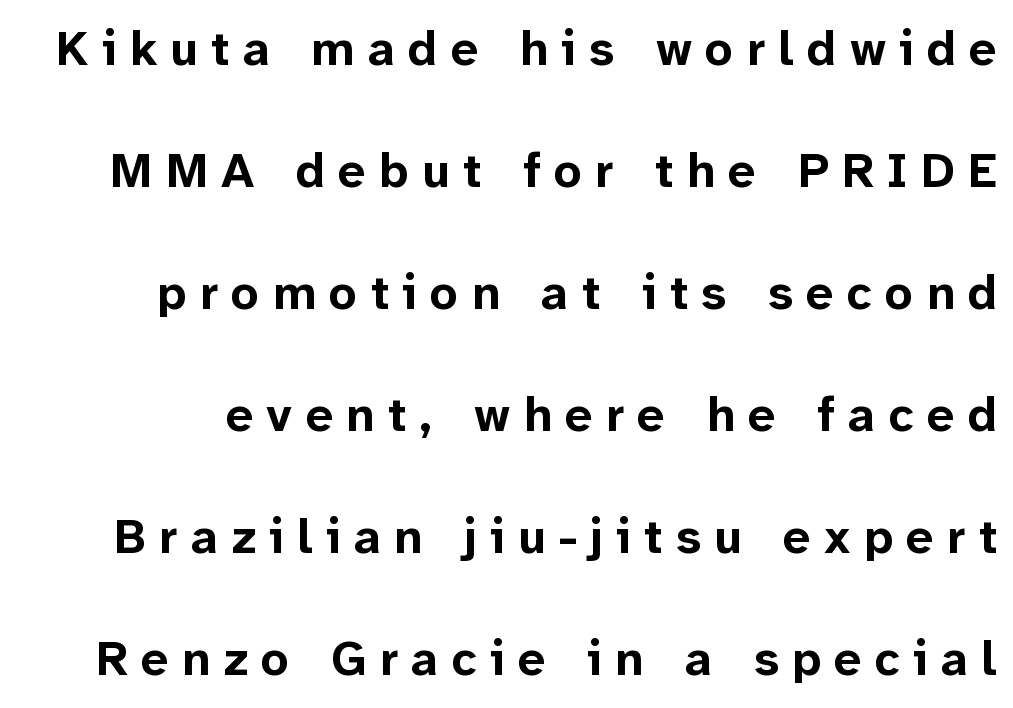
The image shows 49 px bold sans-serif type, upright; set loose line spacing (2.49x), unusually wide letter spacing (+0.27 em), not underlined; low stroke contrast and a medium x-height.
